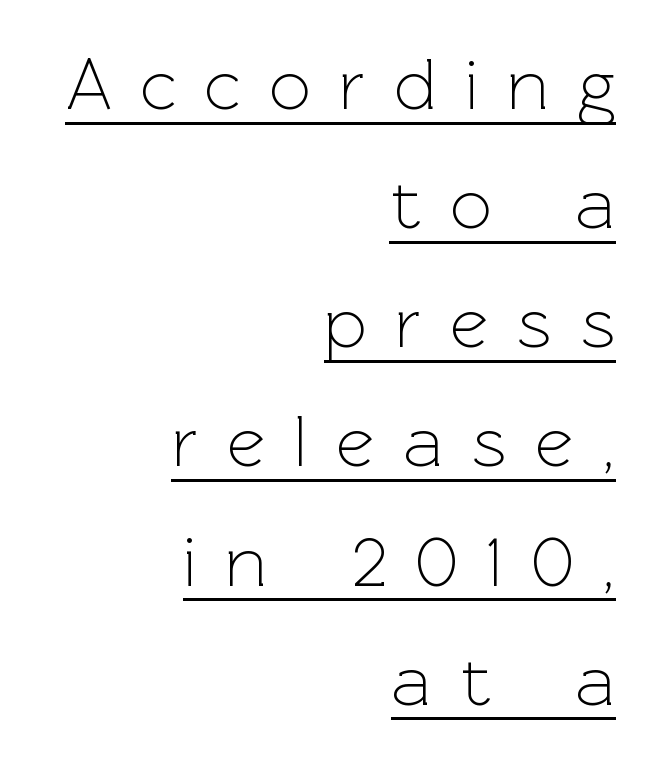
Stems here are at most as thick as an everyday book face. Looks like regular typesetting: each glyph gets only the width it needs. Grotesque or geometric, the face here clearly has no serifs. Between one letter and the next there's a generous, obvious gap.
